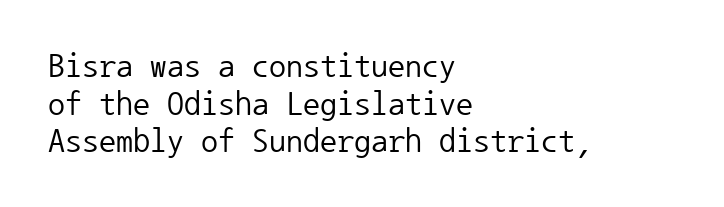
{"serif": "no", "italic": "no", "bold": "no", "weight": "regular", "width": "normal", "stroke_contrast": "low", "x_height": "medium", "monospaced": "yes", "underline": "no", "align": "left", "line_spacing": "tight", "line_spacing_ratio": 1.11, "letter_spacing": "normal", "letter_spacing_em": 0.0, "glyph_px": 34}
